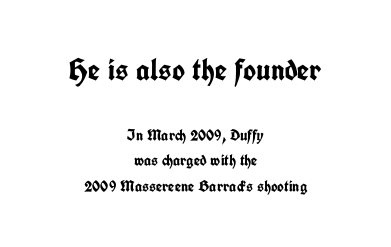
Ascenders rise straight up at ninety degrees. Is the letter spacing exaggerated? No — it looks like the ordinary default. Compared with typical paragraphs, the rows here are spaced about the same. These two chunks differ in scale, with the top chunk taking the larger measure.
